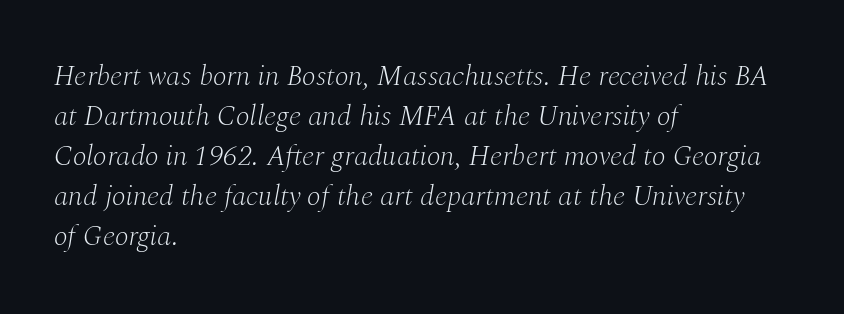
The image shows 29 px light serif type, italic (leaning right); set left-aligned, normal line spacing (1.38x), normal letter spacing, not underlined; medium stroke contrast and a medium x-height.
